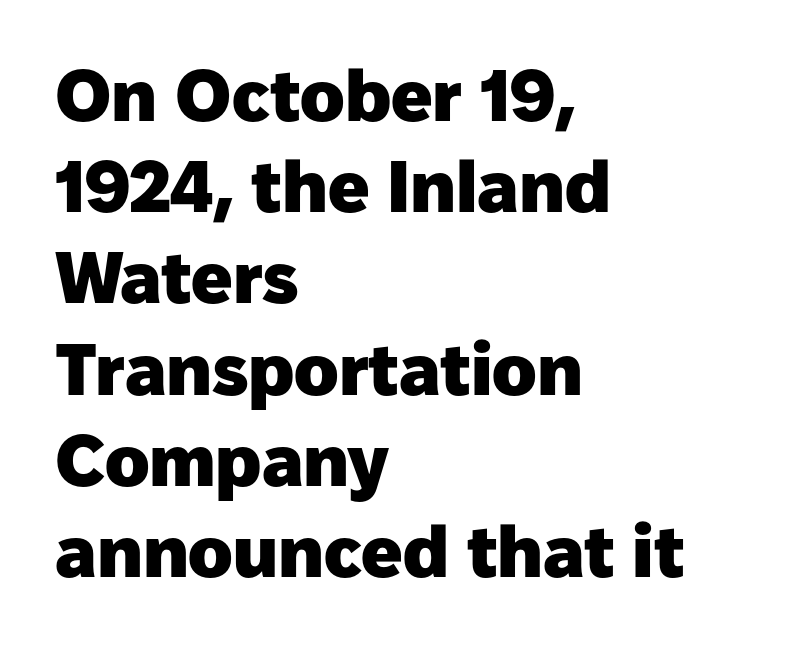
The passage shown is emphatically bold. This is the regular roman posture of the typeface. Letterform terminals end flat and unadorned throughout the passage. Summary of vertical rhythm: regular, with standard interline spacing.
